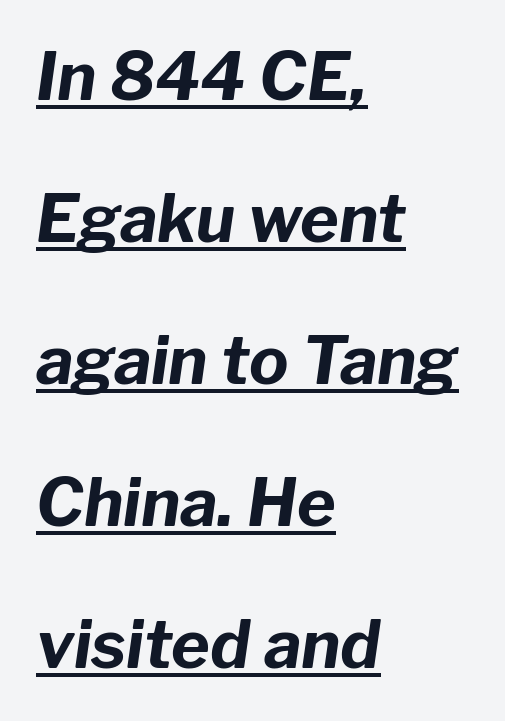
Q: Is the text bold? A: Yes.
Q: Is the text italic (slanted)? A: Yes, it leans right by about 8 degrees.
Q: Is the text underlined? A: Yes.
Q: How is the paragraph aligned? A: Left-aligned.
Q: Is the spacing between letters normal or unusually wide? A: Normal.
Q: Is the spacing between lines tight, normal or loose? A: Loose.
Q: Width (condensed, normal, or wide)? A: Normal.
Q: Stroke contrast? A: Low.
Q: x-height? A: Medium.
Q: Monospaced? A: No.
